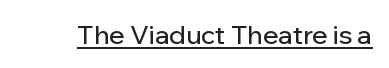
{"italic": "no", "underline": "yes", "letter_spacing": "normal", "letter_spacing_em": 0.0, "glyph_px": 26}
